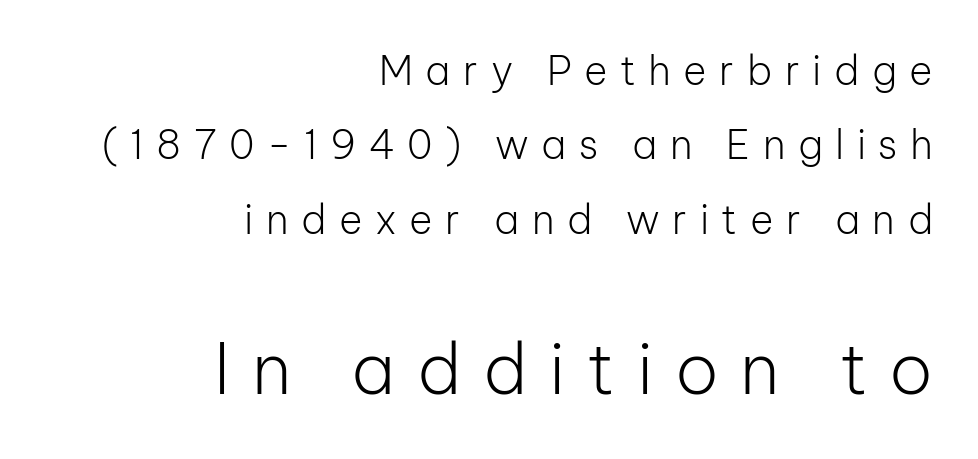
{"serif": "no", "italic": "no", "bold": "no", "weight": "light", "width": "normal", "stroke_contrast": "low", "x_height": "medium", "monospaced": "no", "underline": "no", "align": "right", "line_spacing_ratio": 1.86, "letter_spacing": "wide", "letter_spacing_em": 0.31, "larger_block": "second", "size_ratio": 1.75, "glyph_px": 70}
